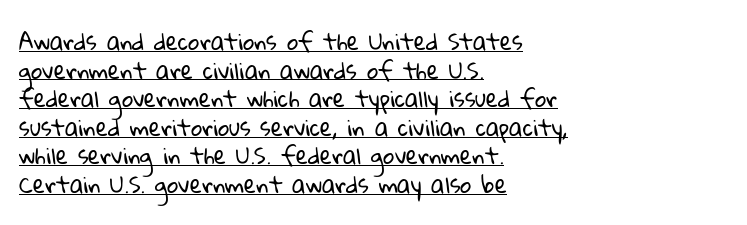
Short note: letters normally spaced. Each stroke keeps to a modest, everyday thickness or less. Does a line run under the words? Yes, clearly. Horizontal bands of white between lines are of average thickness. If you drew a ruler down the left edge, every line would touch it.
